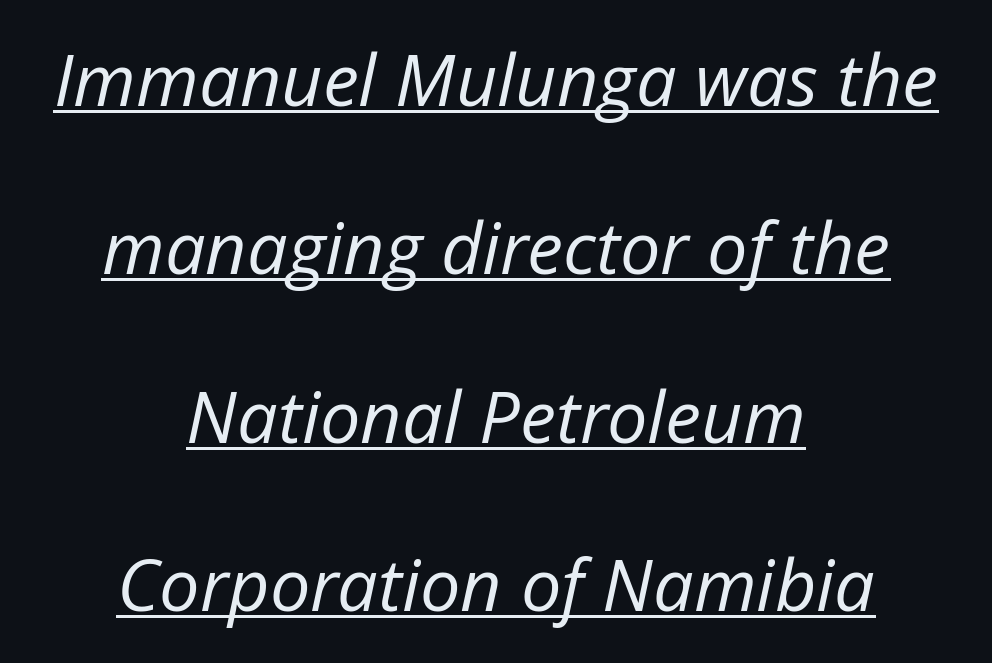
Q: Is the text bold? A: No.
Q: Is the text italic (slanted)? A: Yes, it leans right by about 12 degrees.
Q: Is the text underlined? A: Yes.
Q: How is the paragraph aligned? A: Centered.
Q: Is the spacing between letters normal or unusually wide? A: Normal.
Q: Is the spacing between lines tight, normal or loose? A: Loose.
Q: Width (condensed, normal, or wide)? A: Normal.
Q: Stroke contrast? A: Low.
Q: x-height? A: Medium.
Q: Monospaced? A: No.
